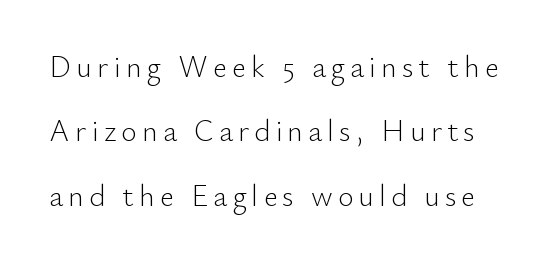
The image shows 30 px light sans-serif type, upright; set loose line spacing (2.15x), not underlined; low stroke contrast and a small x-height.
